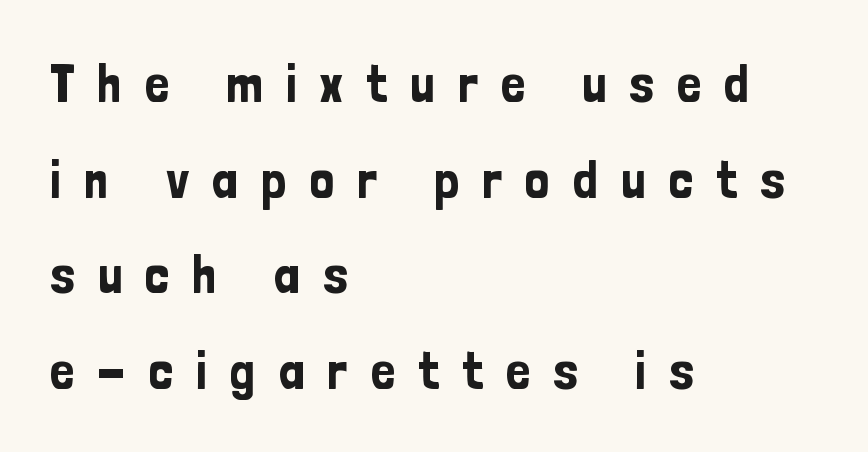
Q: Is the text italic (slanted)? A: No, it is upright.
Q: Is the typeface a serif or a sans-serif typeface? A: Sans-serif.
Q: Is the text underlined? A: No.
Q: How is the paragraph aligned? A: Left-aligned.
Q: Is the spacing between letters normal or unusually wide? A: Unusually wide.
Q: Width (condensed, normal, or wide)? A: Condensed.
Q: Stroke contrast? A: Low.
Q: x-height? A: Medium.
Q: Monospaced? A: No.
